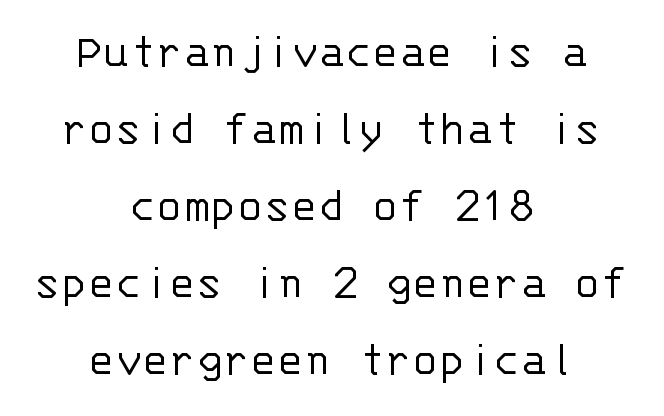
The axis of the letterforms is exactly vertical. The lines in this sample share a center point and differ in where they start and stop. The face looks like a standard text weight, possibly lighter. This sample uses plain, unmodified letter spacing. Check under the words: just untouched page.
